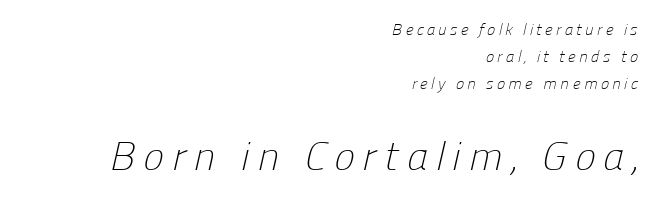
Is this a fixed-width face? No — the glyphs have proportional, varying widths. Type style note: lacks serifs. The letters look calm and open, with moderate or lighter stems. Each new line begins a customary step beneath the previous one.
